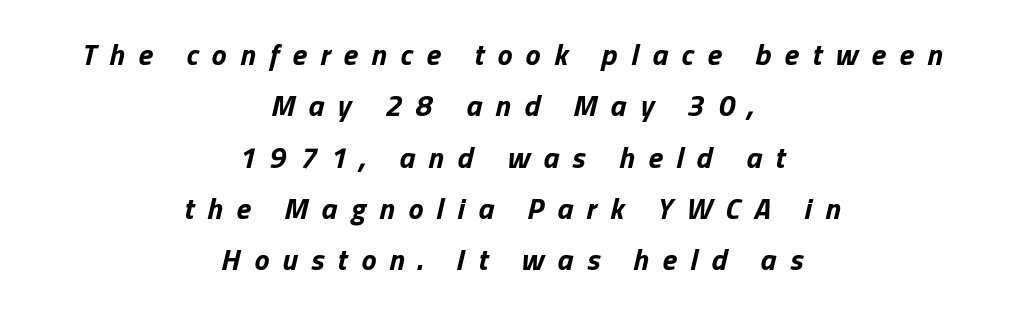
The image shows 30 px bold type, italic (leaning right); set centered, line spacing 1.71x, unusually wide letter spacing (+0.45 em), not underlined; low stroke contrast and a medium x-height.
